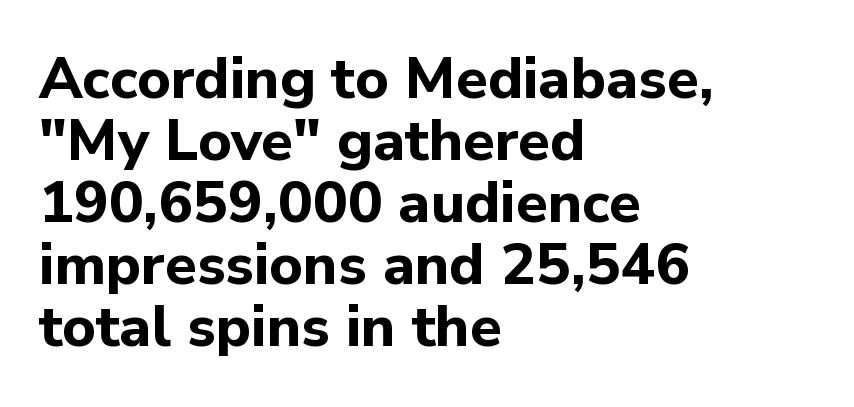
The image shows 58 px bold sans-serif type, upright; set left-aligned, tight line spacing (1.07x), normal letter spacing, not underlined; low stroke contrast and a medium x-height.
